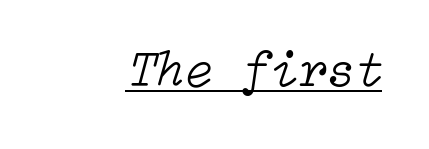
The image shows 52 px light type, italic (leaning right); set normal letter spacing, underlined; low stroke contrast and a medium x-height.
